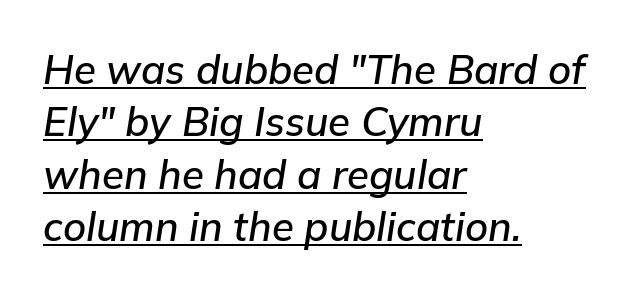
Standard letterfit; no display-style spreading of the glyphs. You could not count columns in this text — the font is proportionally spaced. One glance says typical: line gaps are just what's usual. Tall strokes in this sample are angled rather than plumb. You can see a thin bar hugging the bottom of the glyphs.
